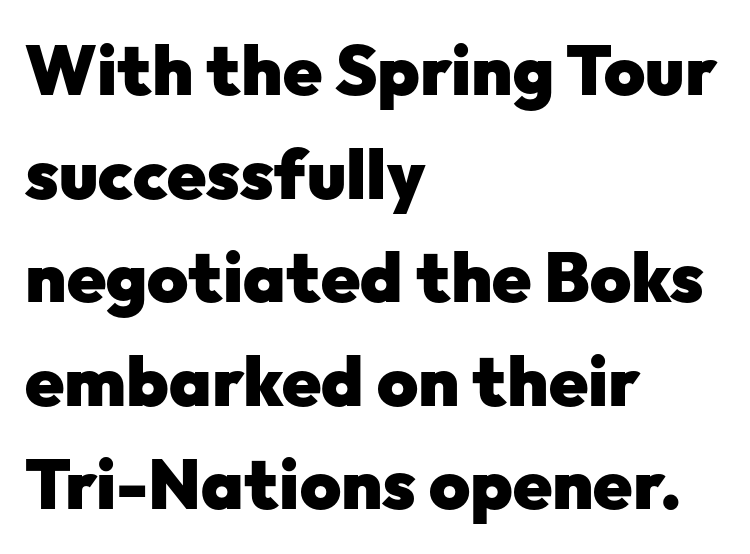
Spacing verdict: proportional, widths tailored to each character. Style check: upright. Grotesque or geometric, the face here clearly has no serifs. Unmarked baselines from the first word to the last. Every row of glyphs begins at an identical x-position on the left. The sample has been set heavy, in full bold.
